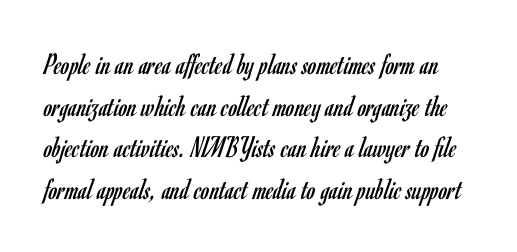
These glyphs show unthickened strokes, regular width or finer. Rule under the text: the space is simply empty. Each new line begins a customary step beneath the previous one. No extra tracking has been applied to these lines.
